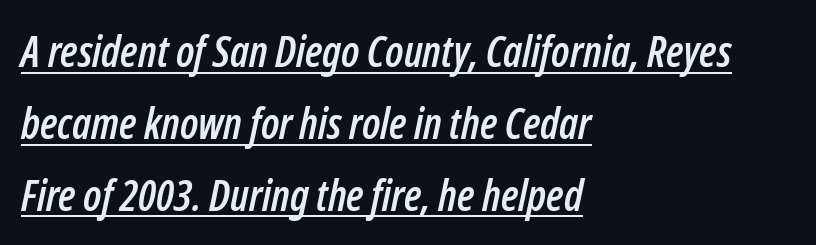
The image shows 43 px condensed type, italic (leaning right); set left-aligned, normal line spacing (1.67x), normal letter spacing, underlined; low stroke contrast and a medium x-height.
